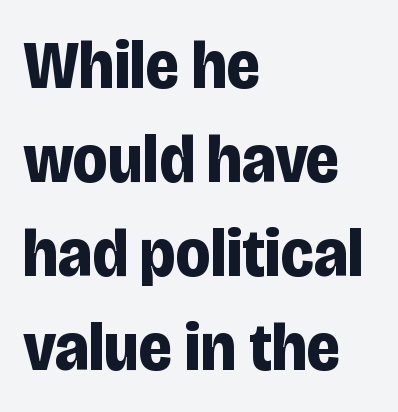
Q: Is the text bold? A: Yes.
Q: Is the text italic (slanted)? A: No, it is upright.
Q: Is the typeface a serif or a sans-serif typeface? A: Sans-serif.
Q: Is the text underlined? A: No.
Q: How is the paragraph aligned? A: Left-aligned.
Q: Is the spacing between letters normal or unusually wide? A: Normal.
Q: Is the spacing between lines tight, normal or loose? A: Normal.
Q: Width (condensed, normal, or wide)? A: Condensed.
Q: Stroke contrast? A: Low.
Q: x-height? A: Large.
Q: Monospaced? A: No.
